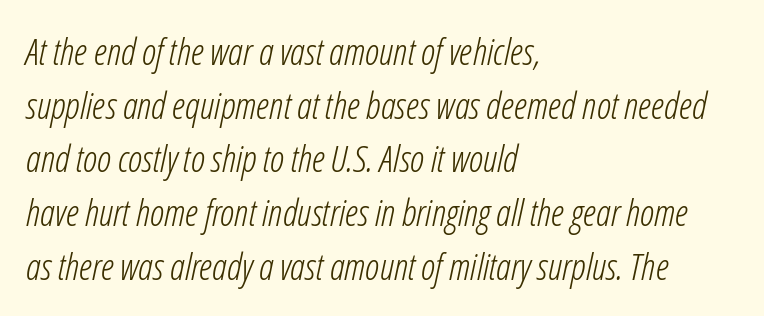
Spacing between characters is what you'd get straight out of the box. The space beneath each line is pristine and unruled. Does the lettering tilt? It does — this is italic. The passage is arranged the way most books set body copy — flush left. Each new line begins a customary step beneath the previous one. Proportional: the letters do not fall into vertical columns.
